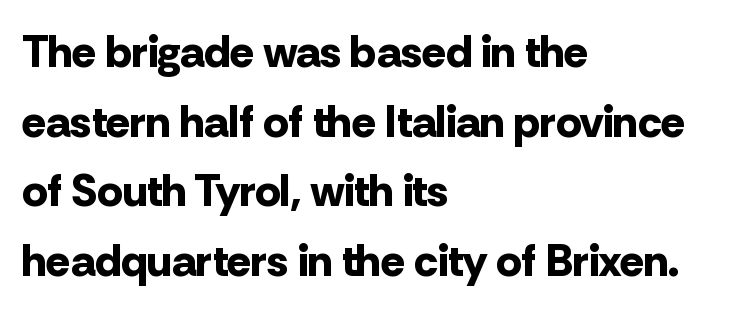
The foot of each line stays bare and open. Horizontal bands of white between lines are of average thickness. Each line starts at the same left margin while the right side varies. Designer's note — italics off, roman on. Observe the absence of serifs on each vertical stroke in this sample.
